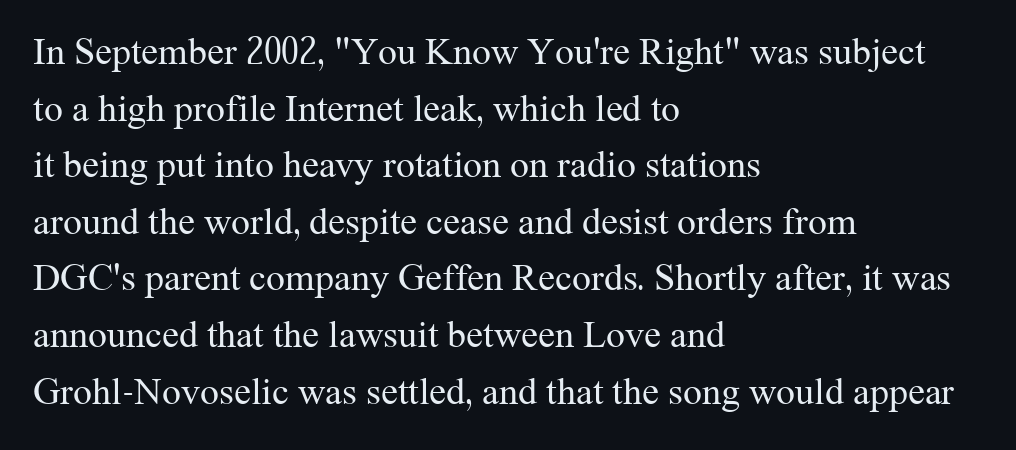
The image shows 38 px regular-weight serif type, upright; set left-aligned, normal line spacing (1.49x), normal letter spacing, not underlined; medium stroke contrast and a medium x-height.
